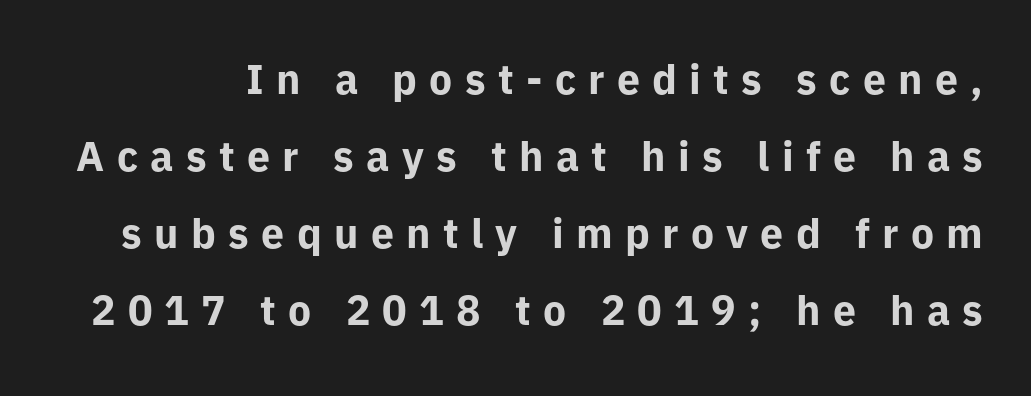
The text was rendered using a sans face with plain stroke endings. These lines have a slow, spaced-out rhythm from letter to letter. Ordinary non-slanted type is in use. Spacing verdict: proportional, widths tailored to each character. Beneath every word, the page is bare. Is the type bold? Yes — the strokes are clearly thick and heavy.
